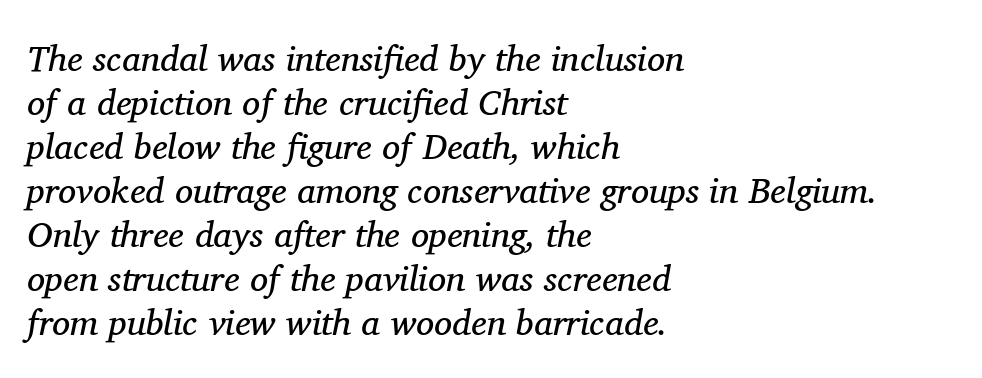
The image shows 36 px regular-weight serif type, italic (leaning right); set left-aligned, line spacing 1.22x, normal letter spacing, not underlined; medium stroke contrast and a medium x-height.
